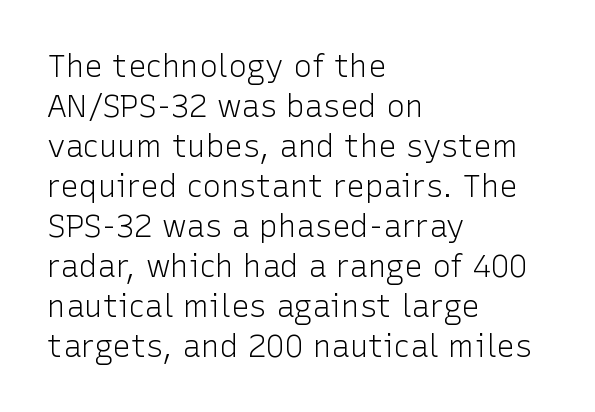
Grotesque or geometric, the face here clearly has no serifs. If you drew a ruler down the left edge, every line would touch it. This sample has the flowing, uneven cadence of proportional lettering. The area under the type is left untouched.
